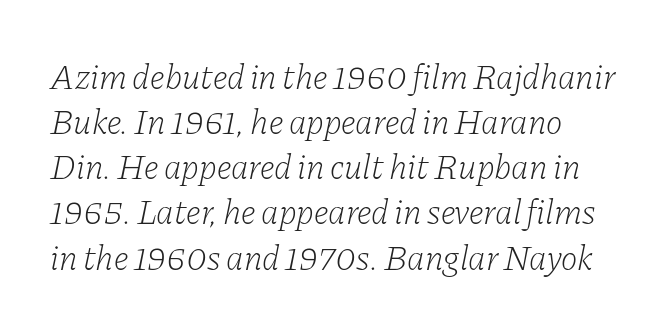
{"serif": "yes", "italic": "yes", "lean": "right", "slant_degrees": 11, "bold": "no", "weight": "light", "width": "normal", "stroke_contrast": "low", "x_height": "medium", "monospaced": "no", "underline": "no", "line_spacing": "normal", "line_spacing_ratio": 1.29, "letter_spacing": "normal", "letter_spacing_em": 0.0, "glyph_px": 35}
